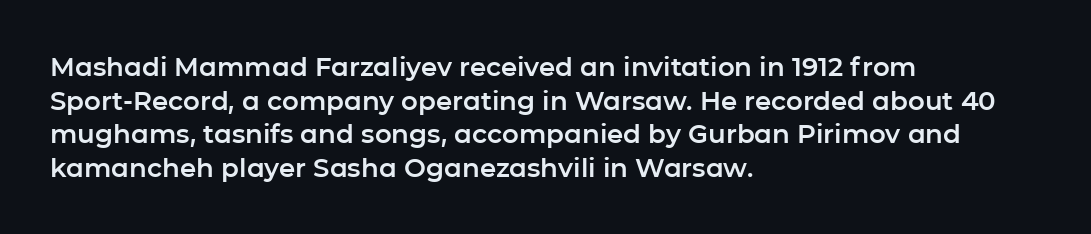
The image shows 26 px text type, upright; set left-aligned, normal line spacing (1.29x), normal letter spacing, not underlined.
